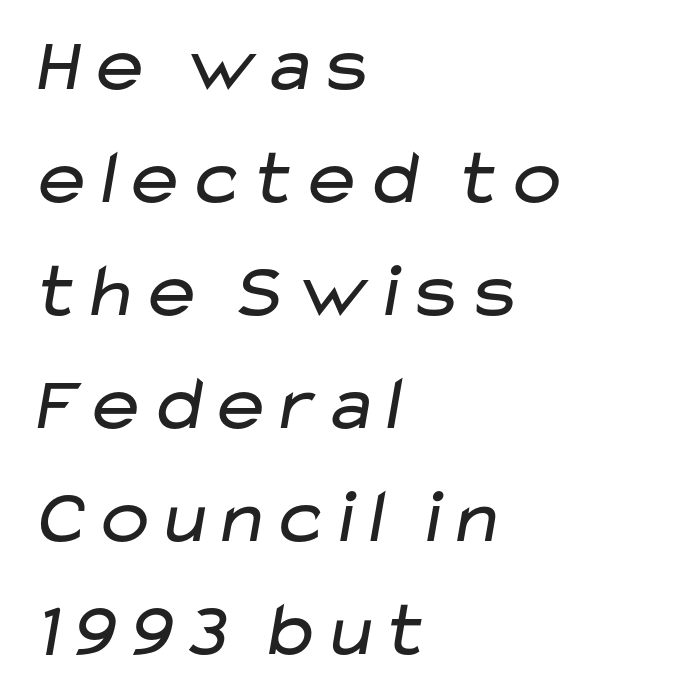
A typesetter would call this proportional, since set widths differ per character. Is this a heavy cut? Hardly; it is regular or lighter. Caption: multi-line text, flush left, ragged right. Summary of vertical rhythm: regular, with standard interline spacing.
